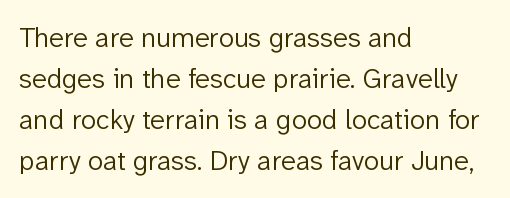
The image shows 28 px light sans-serif type, upright; set left-aligned, normal line spacing (1.46x), normal letter spacing, not underlined; low stroke contrast and a medium x-height.
